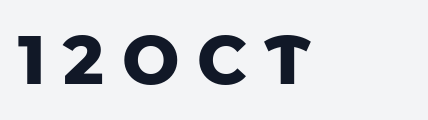
Q: Is the text bold? A: Yes.
Q: Is the text italic (slanted)? A: No, it is upright.
Q: Is the typeface a serif or a sans-serif typeface? A: Sans-serif.
Q: Is the text underlined? A: No.
Q: How is the paragraph aligned? A: Left-aligned.
Q: Is the spacing between letters normal or unusually wide? A: Unusually wide.
Q: Width (condensed, normal, or wide)? A: Normal.
Q: Stroke contrast? A: Low.
Q: x-height? A: Medium.
Q: Monospaced? A: No.
